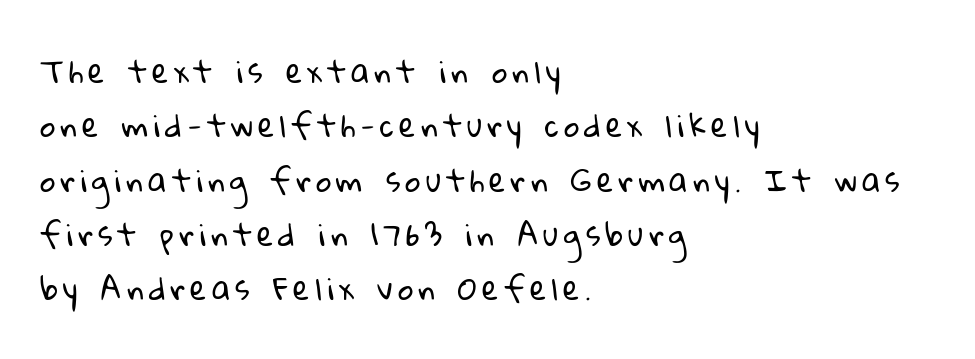
{"serif": "no", "bold": "no", "weight": "regular", "width": "normal", "stroke_contrast": "low", "x_height": "medium", "monospaced": "no", "underline": "no", "align": "left", "line_spacing_ratio": 1.81, "glyph_px": 30}
